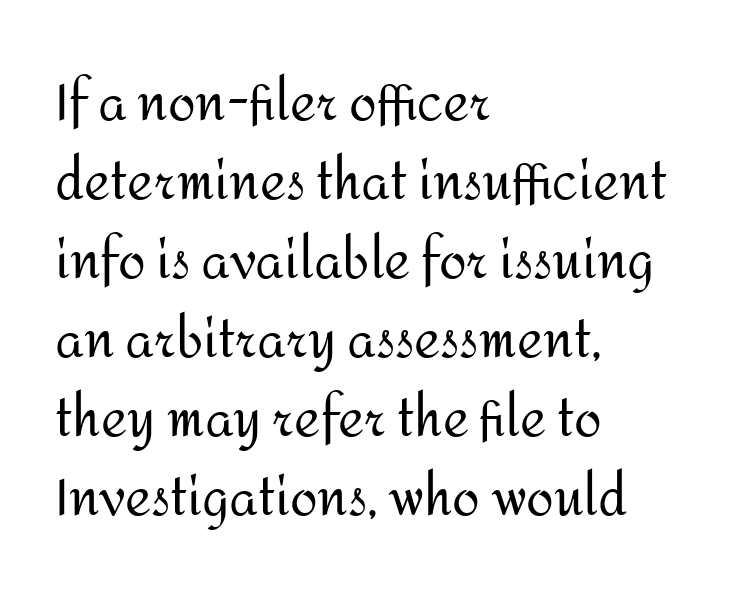
These lines are rendered in a variable-pitch font. Nothing unusual about the tracking: characters are spaced as the font intends. No word sits above an underline. The rendering anchors every line to the left-hand side. Compared with a typical body face, this is equally light or lighter still. Evenly set lines give the paragraph a standard silhouette.
